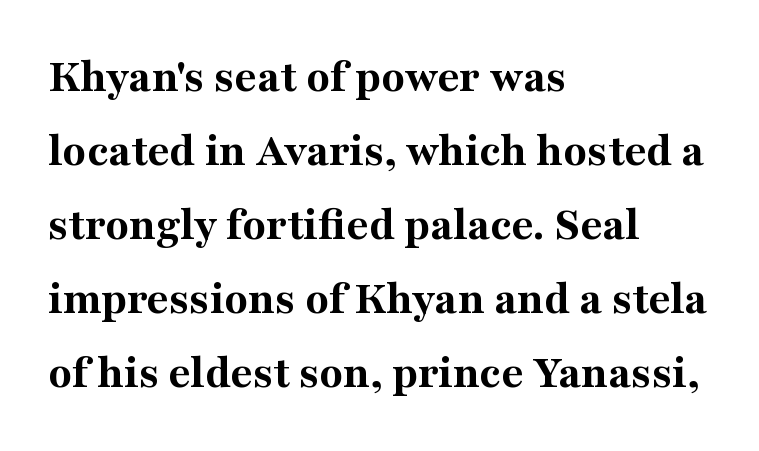
I'd call this a serif setting — the letters wear small feet. Students, note that the glyphs here touch the page at normal intervals. Quick note: not italic, upright. The letters are bold, with thick, heavy strokes. The letters advance in unequal steps, a hallmark of proportional type. Words float on clear page, feet unadorned.
